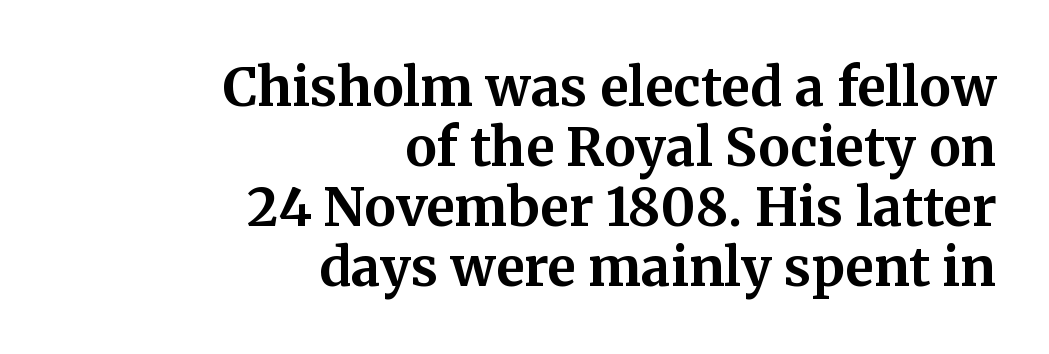
A full-strength bold gives these letters their thick strokes. Look at the bottom of the vertical strokes: they flare into serifs here. In terms of posture, this sample is upright. Each row of text sits above clean, open space. Spacing between characters is what you'd get straight out of the box.
